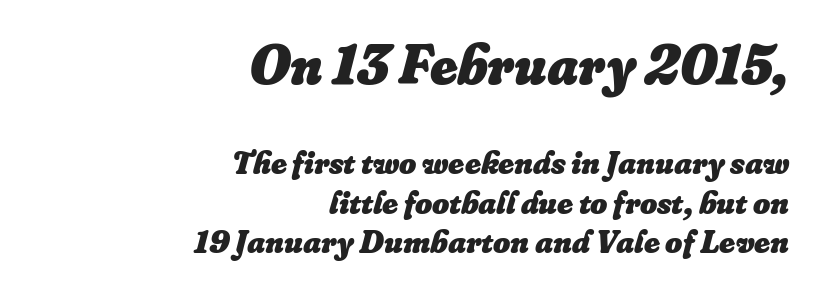
Between these two stacked blocks, the higher one wins on size. Underline: absent. Pretty heavy lettering here — definitely bold. The paragraph shown leans on its right margin. Nothing unusual about the tracking: characters are spaced as the font intends. This sample has the flowing, uneven cadence of proportional lettering.
